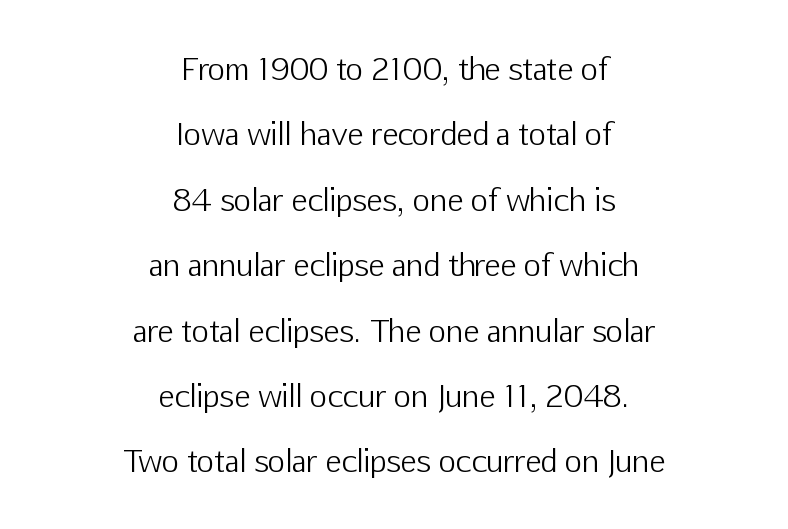
The image shows 30 px light sans-serif type, upright; set centered, loose line spacing (2.18x), normal letter spacing, not underlined; low stroke contrast and a medium x-height.
